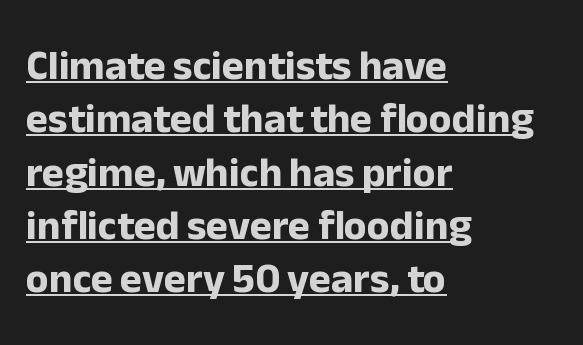
{"serif": "no", "italic": "no", "bold": "yes", "weight": "bold", "width": "normal", "stroke_contrast": "low", "x_height": "medium", "monospaced": "no", "underline": "yes", "align": "left", "line_spacing": "normal", "line_spacing_ratio": 1.27, "letter_spacing": "normal", "letter_spacing_em": 0.0, "glyph_px": 42}
